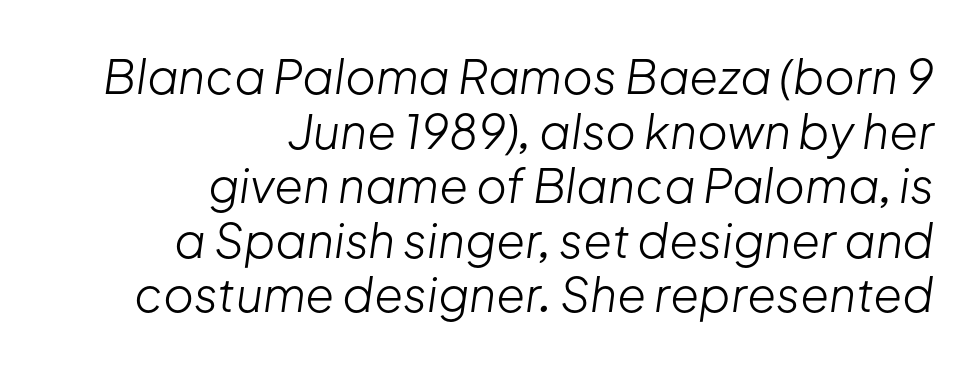
Q: Is the text bold? A: No.
Q: Is the text italic (slanted)? A: Yes, it leans right by about 8 degrees.
Q: Is the text underlined? A: No.
Q: How is the paragraph aligned? A: Right-aligned.
Q: Is the spacing between letters normal or unusually wide? A: Normal.
Q: Width (condensed, normal, or wide)? A: Normal.
Q: Stroke contrast? A: Low.
Q: x-height? A: Medium.
Q: Monospaced? A: No.
